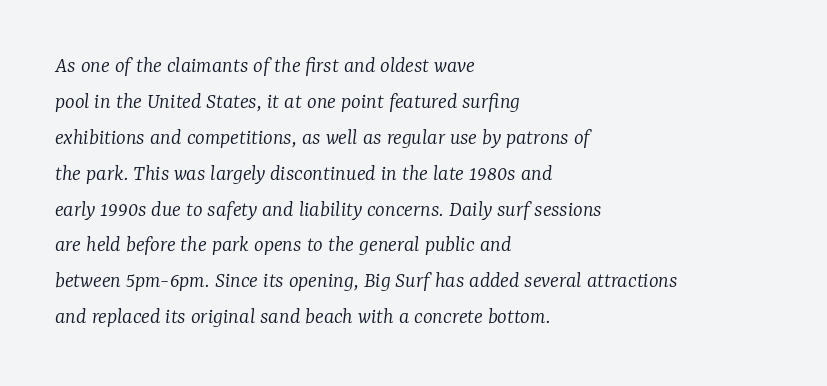
Q: Is the text bold? A: No.
Q: Is the text italic (slanted)? A: Yes, it leans right by about 7 degrees.
Q: Is the text underlined? A: No.
Q: How is the paragraph aligned? A: Left-aligned.
Q: Is the spacing between letters normal or unusually wide? A: Normal.
Q: Is the spacing between lines tight, normal or loose? A: Normal.
